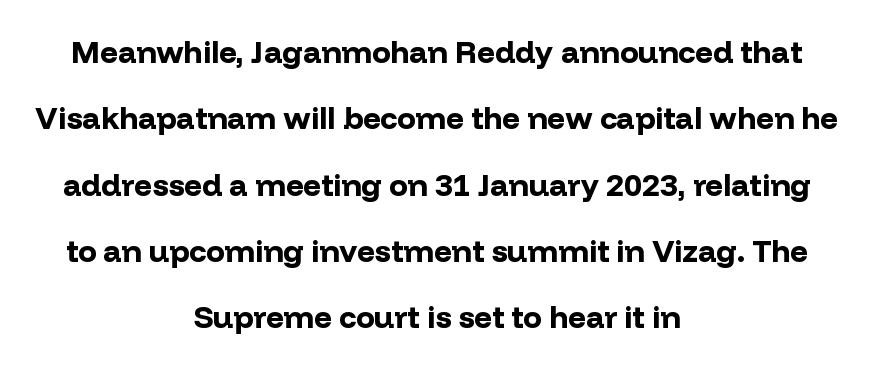
Each letter keeps its own natural width here, so spacing adapts to shape. Beneath every word, the page is bare. Does the type have serifs? No, each stem ends abruptly. Posture: upright roman. Is the letter spacing exaggerated? No — it looks like the ordinary default. Is the block centered? Yes — each line is placed symmetrically about the middle.
